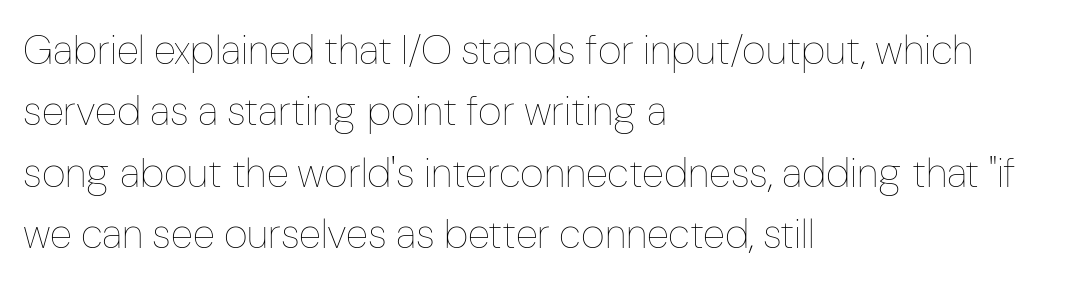
{"italic": "no", "bold": "no", "weight": "thin", "width": "condensed", "stroke_contrast": "low", "x_height": "medium", "monospaced": "no", "underline": "no", "align": "left", "line_spacing": "normal", "line_spacing_ratio": 1.5, "letter_spacing": "normal", "letter_spacing_em": 0.0, "glyph_px": 41}
